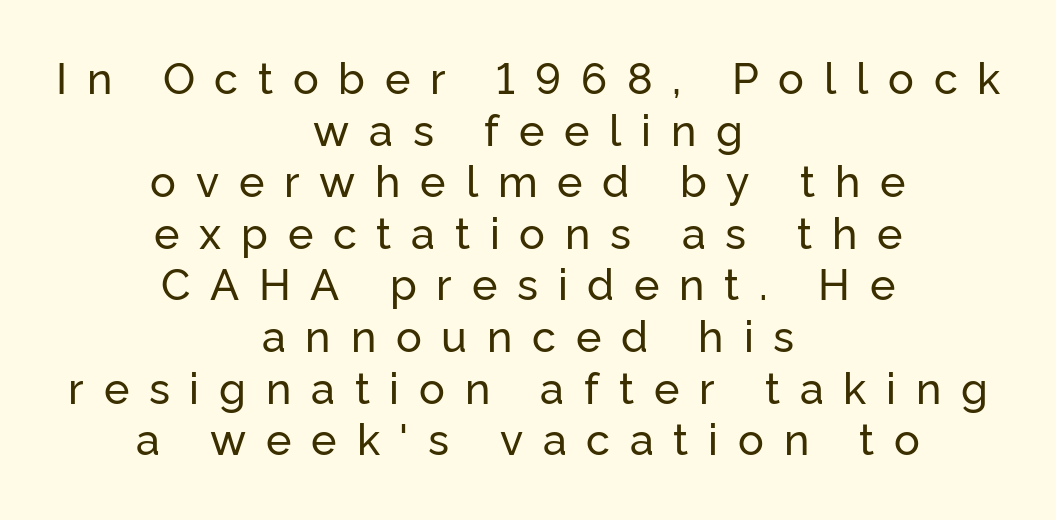
The image shows 43 px sans-serif type, upright; set centered, line spacing 1.2x, unusually wide letter spacing (+0.46 em), not underlined; low stroke contrast and a medium x-height.
